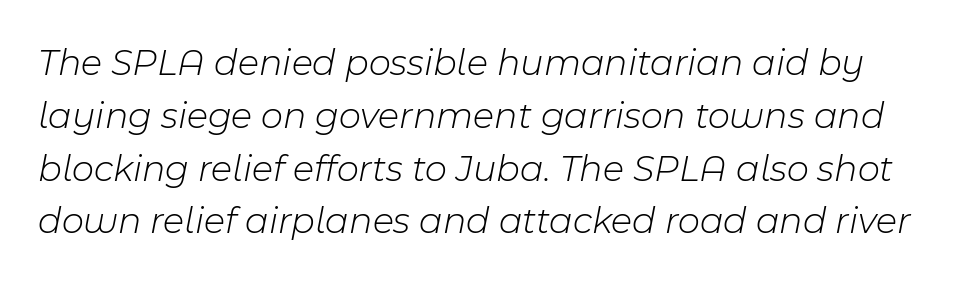
{"italic": "yes", "lean": "right", "slant_degrees": 11, "bold": "no", "weight": "light", "width": "normal", "stroke_contrast": "low", "x_height": "medium", "monospaced": "no", "underline": "no", "line_spacing": "normal", "line_spacing_ratio": 1.39, "letter_spacing": "normal", "letter_spacing_em": 0.0, "glyph_px": 38}
